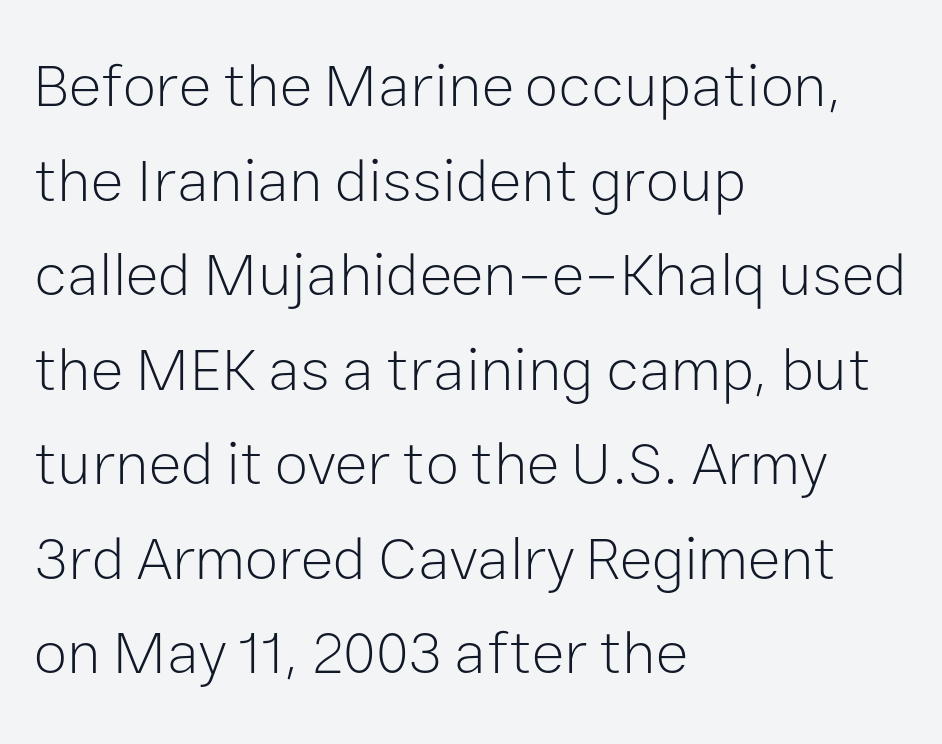
Q: Is the text bold? A: No.
Q: Is the text italic (slanted)? A: No, it is upright.
Q: Is the typeface a serif or a sans-serif typeface? A: Sans-serif.
Q: Is the text underlined? A: No.
Q: How is the paragraph aligned? A: Left-aligned.
Q: Is the spacing between letters normal or unusually wide? A: Normal.
Q: Is the spacing between lines tight, normal or loose? A: Normal.
Q: Width (condensed, normal, or wide)? A: Normal.
Q: Stroke contrast? A: Low.
Q: x-height? A: Medium.
Q: Monospaced? A: No.
